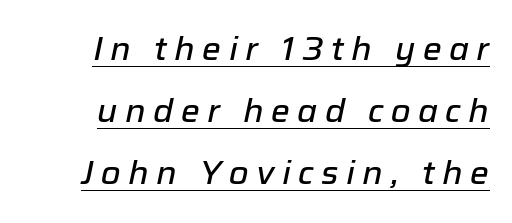
Q: Is the text italic (slanted)? A: Yes, it leans right by about 12 degrees.
Q: Is the text underlined? A: Yes.
Q: Is the spacing between letters normal or unusually wide? A: Unusually wide.
Q: Is the spacing between lines tight, normal or loose? A: Loose.
Q: Width (condensed, normal, or wide)? A: Normal.
Q: Stroke contrast? A: Low.
Q: x-height? A: Medium.
Q: Monospaced? A: No.
